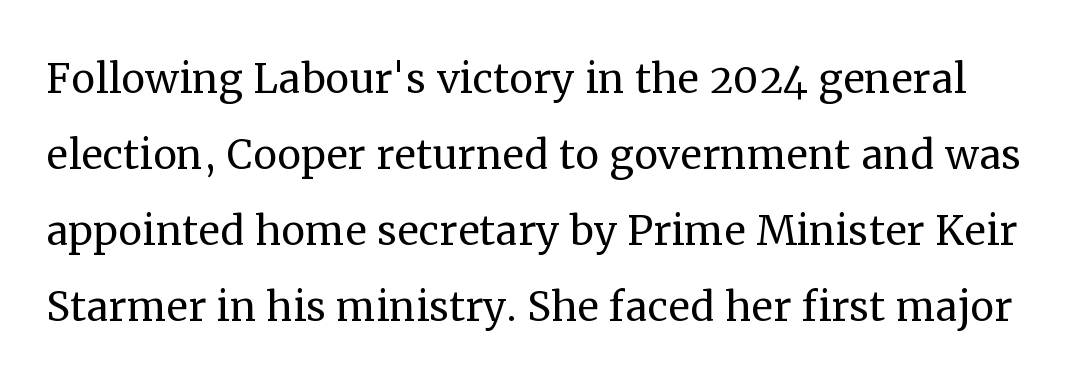
In terms of posture, this sample is upright. Caption: face not bold, strokes unweighted. This is serif lettering, the kind often seen in printed books. Observe the ordinary spacing: letters are neighbours, not strangers. Each letter keeps its own natural width here, so spacing adapts to shape.
